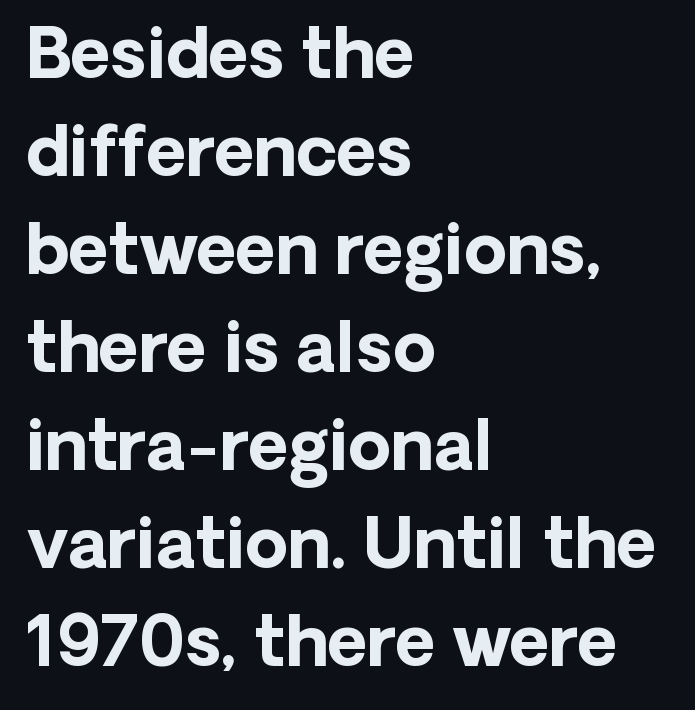
Q: Is the text bold? A: Yes.
Q: Is the text italic (slanted)? A: No, it is upright.
Q: Is the typeface a serif or a sans-serif typeface? A: Sans-serif.
Q: Is the text underlined? A: No.
Q: How is the paragraph aligned? A: Left-aligned.
Q: Is the spacing between letters normal or unusually wide? A: Normal.
Q: Is the spacing between lines tight, normal or loose? A: Normal.
Q: Width (condensed, normal, or wide)? A: Normal.
Q: Stroke contrast? A: Low.
Q: x-height? A: Medium.
Q: Monospaced? A: No.
